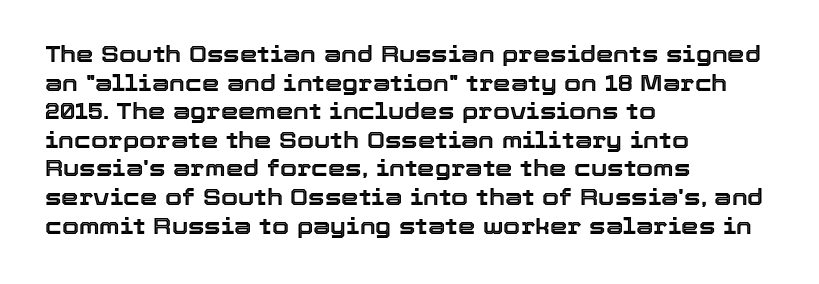
{"italic": "no", "underline": "no", "align": "left", "line_spacing": "normal", "line_spacing_ratio": 1.3, "letter_spacing": "normal", "letter_spacing_em": 0.0, "glyph_px": 22}
